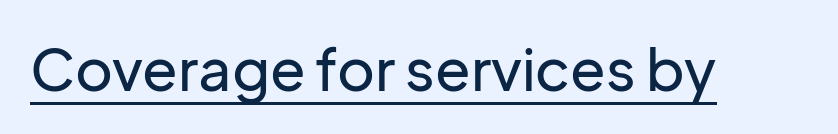
Tracking value appears to be zero — textbook default spacing. This rendering features underlined lettering. No feet cap the strokes, marking this as sans-serif type. This is roman type, the default non-slanted kind. These lines are rendered in a variable-pitch font.
